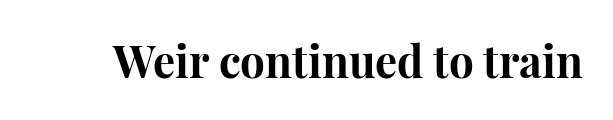
The strip under each line holds only bare page. Every letter is thick-stroked: bold, no question. Looks like regular typesetting: each glyph gets only the width it needs. Tracking here is standard; glyphs follow each other at the usual distance.
